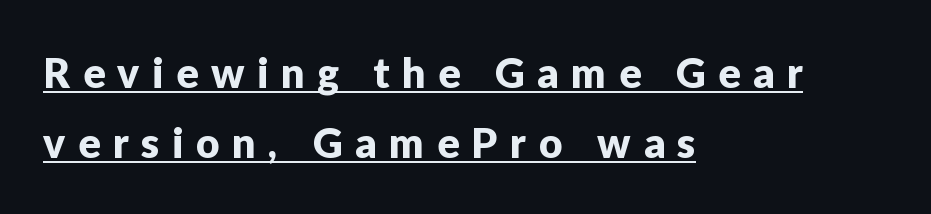
{"serif": "no", "italic": "no", "width": "normal", "stroke_contrast": "low", "x_height": "medium", "monospaced": "no", "underline": "yes", "align": "left", "line_spacing_ratio": 1.71, "letter_spacing": "wide", "letter_spacing_em": 0.31, "glyph_px": 41}
